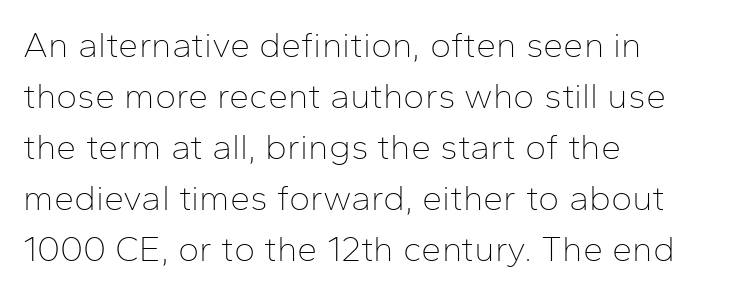
{"serif": "no", "italic": "no", "bold": "no", "weight": "thin", "width": "normal", "stroke_contrast": "low", "x_height": "medium", "monospaced": "no", "underline": "no", "align": "left", "line_spacing": "normal", "line_spacing_ratio": 1.42, "letter_spacing": "normal", "letter_spacing_em": 0.0, "glyph_px": 36}
